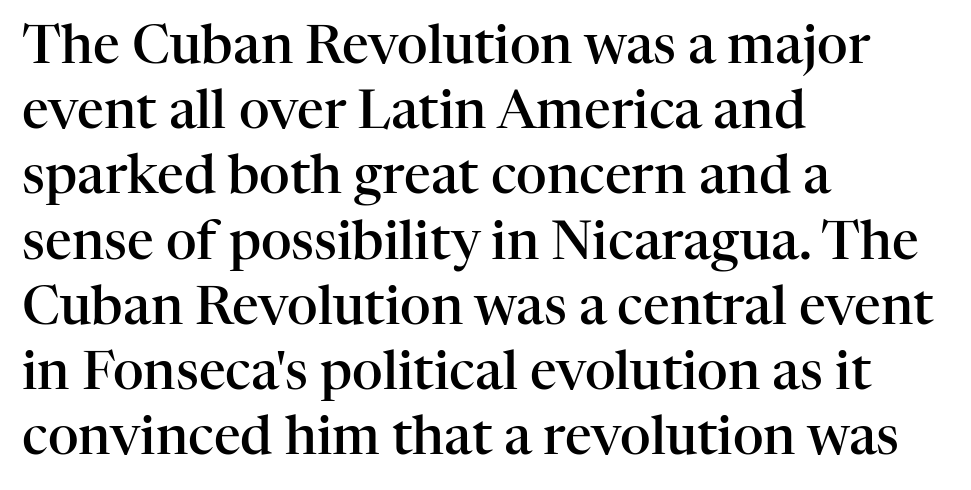
{"serif": "yes", "italic": "no", "bold": "semi", "weight": "semibold", "width": "normal", "stroke_contrast": "high", "x_height": "medium", "monospaced": "no", "underline": "no", "align": "left", "line_spacing_ratio": 1.23, "letter_spacing": "normal", "letter_spacing_em": 0.0, "glyph_px": 53}
